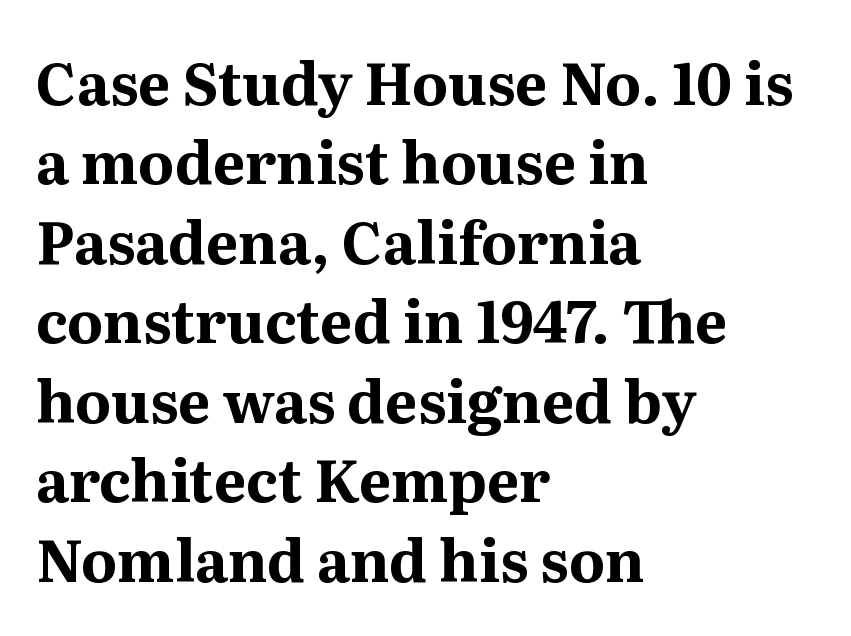
The image shows 58 px bold serif type, upright; set left-aligned, normal line spacing (1.37x), normal letter spacing, not underlined; medium stroke contrast and a medium x-height.
